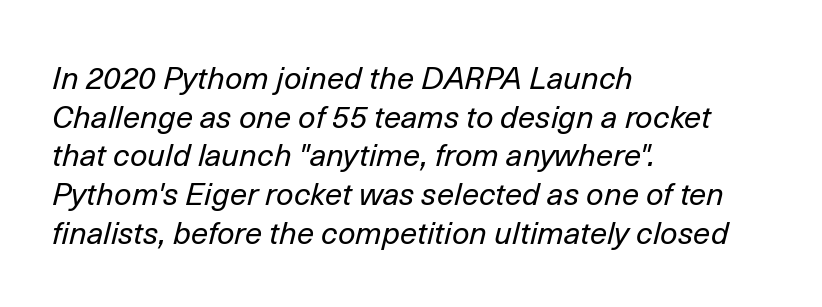
{"italic": "yes", "lean": "right", "slant_degrees": 14, "bold": "no", "weight": "regular", "width": "normal", "stroke_contrast": "low", "x_height": "medium", "monospaced": "no", "underline": "no", "align": "left", "line_spacing": "normal", "line_spacing_ratio": 1.25, "letter_spacing": "normal", "letter_spacing_em": 0.0, "glyph_px": 31}
